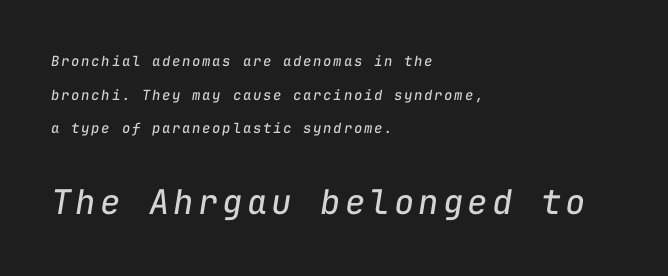
{"italic": "yes", "lean": "right", "slant_degrees": 9, "bold": "no", "weight": "regular", "width": "normal", "stroke_contrast": "low", "x_height": "medium", "monospaced": "yes", "underline": "no", "align": "left", "line_spacing": "loose", "line_spacing_ratio": 2.4, "larger_block": "second", "size_ratio": 2.43, "glyph_px": 34}
